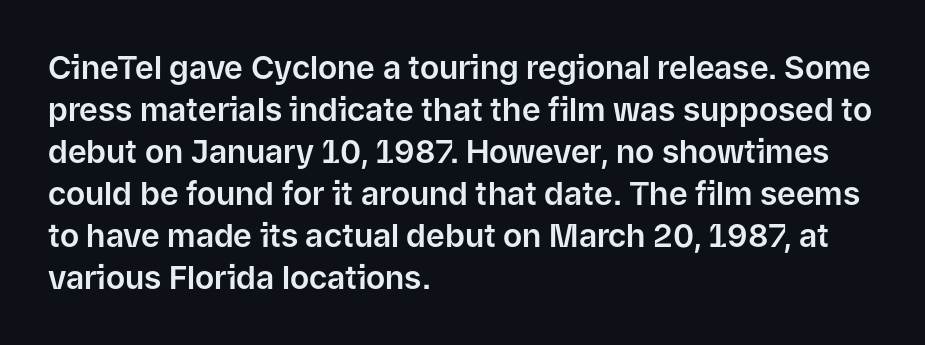
Q: Is the text italic (slanted)? A: No, it is upright.
Q: Is the typeface a serif or a sans-serif typeface? A: Sans-serif.
Q: Is the text underlined? A: No.
Q: How is the paragraph aligned? A: Left-aligned.
Q: Is the spacing between letters normal or unusually wide? A: Normal.
Q: Is the spacing between lines tight, normal or loose? A: Normal.
Q: Width (condensed, normal, or wide)? A: Normal.
Q: Stroke contrast? A: Low.
Q: x-height? A: Medium.
Q: Monospaced? A: No.
